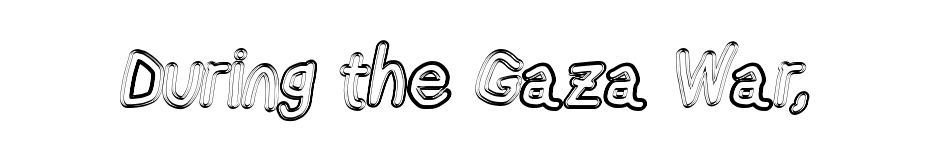
Q: Is the text italic (slanted)? A: Yes.
Q: Is the text underlined? A: No.
Q: Is the spacing between letters normal or unusually wide? A: Normal.
Q: Width (condensed, normal, or wide)? A: Condensed.
Q: x-height? A: Medium.
Q: Monospaced? A: No.
